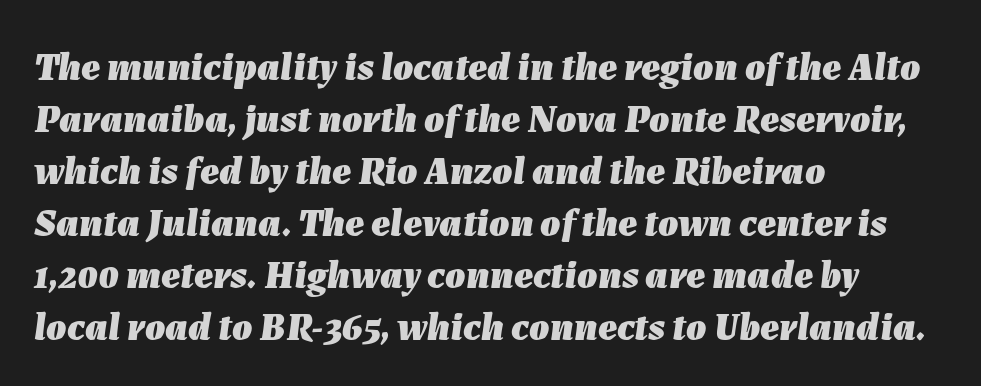
Style check: oblique. Varying glyph widths throughout — classic text-font behaviour. Regarding leading, the lines here are spaced in the standard way. Characters follow at the spacing the type designer built in. Anything drawn beneath the words? Only blank space. These lines carry a lot of weight — the face is fully bold.
